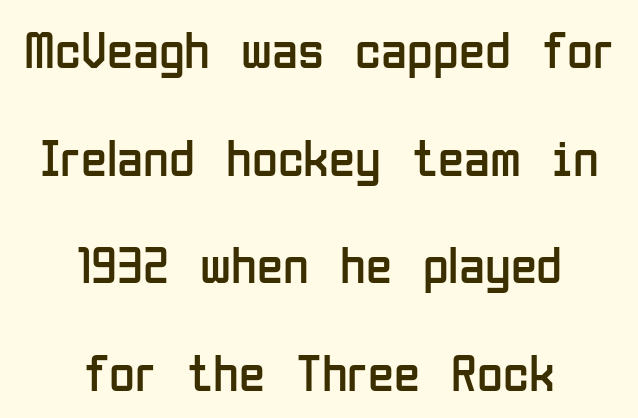
{"serif": "no", "italic": "no", "bold": "no", "weight": "regular", "width": "condensed", "stroke_contrast": "low", "x_height": "medium", "monospaced": "no", "underline": "no", "align": "center", "line_spacing": "loose", "line_spacing_ratio": 2.03, "letter_spacing": "normal", "letter_spacing_em": 0.0, "glyph_px": 53}
